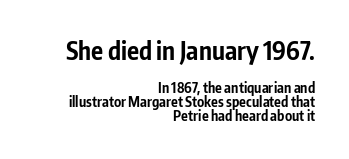
The face used here appears at its bigger size in the upper chunk. Observe the ordinary spacing: letters are neighbours, not strangers. The lines are packed closely together with very little leading. Vertical strokes here are truly vertical. Plenty of ink on the page — the face is bold. Clear beneath every line of the passage.
